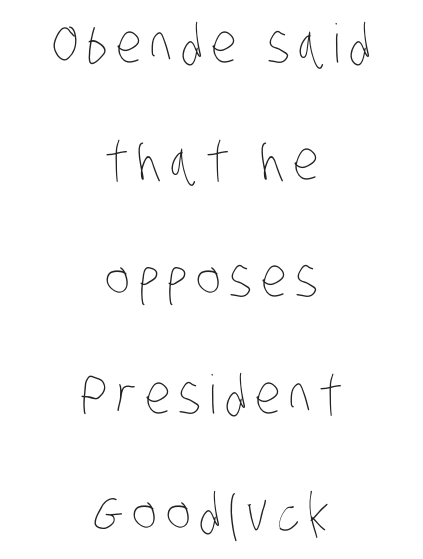
The image shows 53 px thin, condensed type; set centered, loose line spacing (2.21x), not underlined; low stroke contrast and a large x-height.
